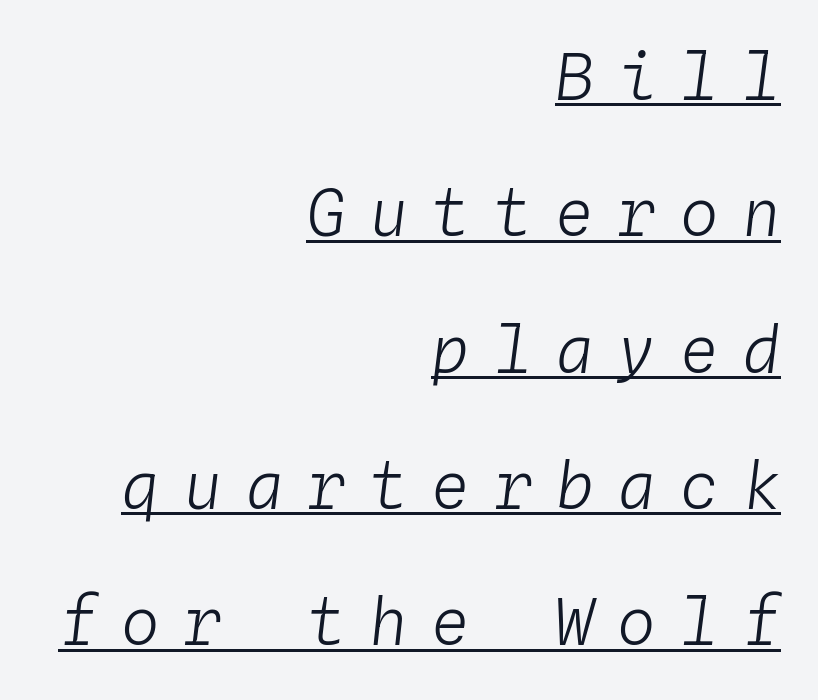
Q: Is the text bold? A: No.
Q: Is the text italic (slanted)? A: Yes, it leans right by about 4 degrees.
Q: Is the text underlined? A: Yes.
Q: How is the paragraph aligned? A: Right-aligned.
Q: Is the spacing between letters normal or unusually wide? A: Unusually wide.
Q: Is the spacing between lines tight, normal or loose? A: Loose.
Q: Width (condensed, normal, or wide)? A: Normal.
Q: Stroke contrast? A: Low.
Q: x-height? A: Medium.
Q: Monospaced? A: Yes.
